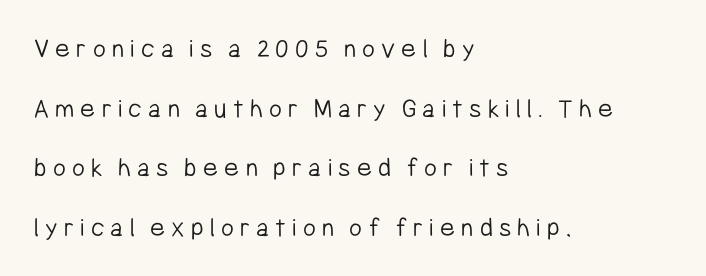
The image shows 28 px light, condensed sans-serif type, upright; set left-aligned, loose line spacing (2.13x), unusually wide letter spacing (+0.22 em), not underlined; low stroke contrast and a medium x-height.
